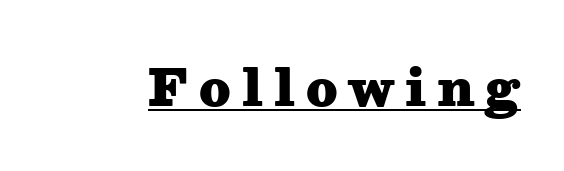
Think of a printed novel: that variable character pitch is what you see here. Stroke thickness is high; the sample reads as a true bold. The font's upright variant was chosen for this text. This sample uses expanded letter spacing, leaving extra air between glyphs.
